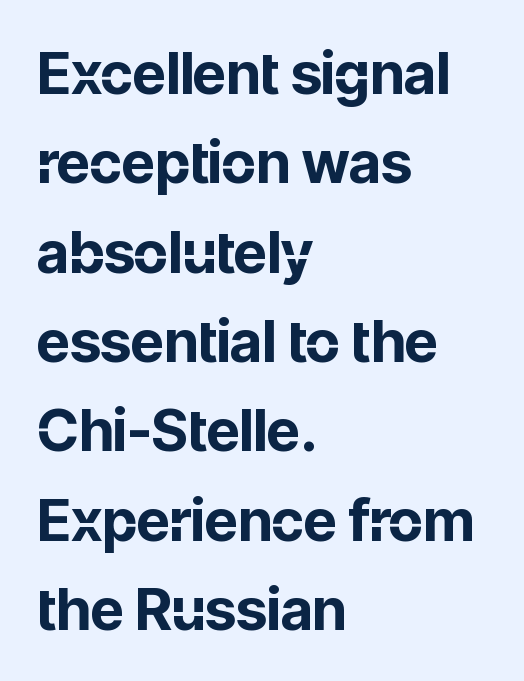
Q: Is the text bold? A: Yes.
Q: Is the text italic (slanted)? A: No, it is upright.
Q: Is the typeface a serif or a sans-serif typeface? A: Sans-serif.
Q: Is the text underlined? A: No.
Q: How is the paragraph aligned? A: Left-aligned.
Q: Is the spacing between letters normal or unusually wide? A: Normal.
Q: Is the spacing between lines tight, normal or loose? A: Normal.
Q: Width (condensed, normal, or wide)? A: Normal.
Q: Stroke contrast? A: Low.
Q: x-height? A: Medium.
Q: Monospaced? A: No.
